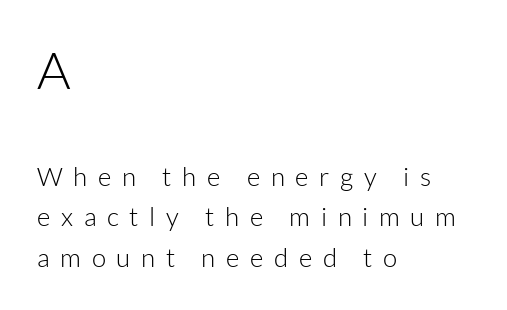
The image shows 52 px light sans-serif type, upright; set left-aligned, normal line spacing (1.56x), unusually wide letter spacing (+0.41 em), not underlined; the first (top) block is 2.0x larger; low stroke contrast and a medium x-height.
